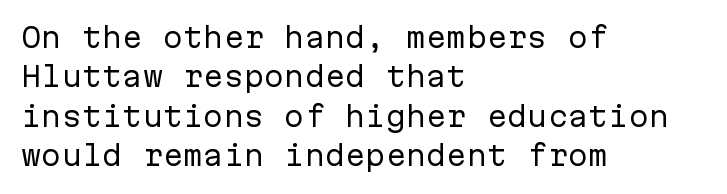
Quick note: not italic, upright. Is the stroke heavy? The answer is a plain regular-or-lighter. The setting favours the left margin, as ordinary paragraphs usually do. Has an underline been added? It has not. Tracking here is standard; glyphs follow each other at the usual distance. Line spacing here is normal.
